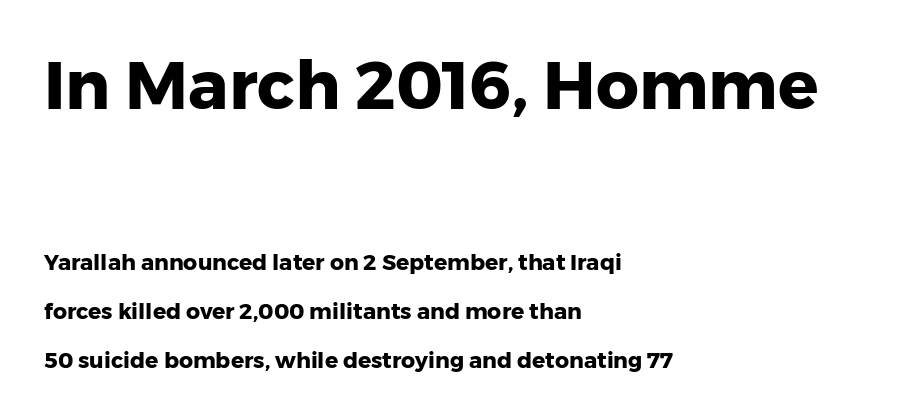
The image shows 67 px heavy sans-serif type, upright; set left-aligned, loose line spacing (2.24x), normal letter spacing, not underlined; the first (top) block is 3.05x larger; low stroke contrast and a medium x-height.
